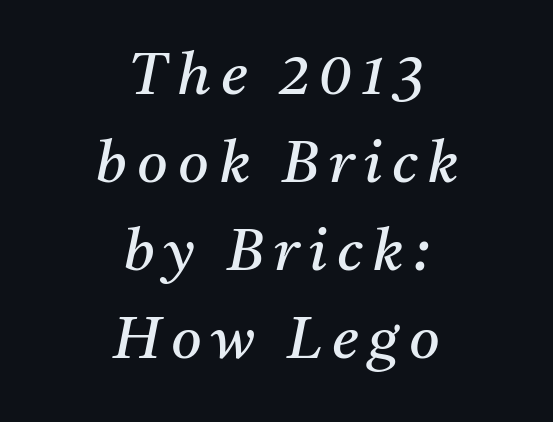
{"serif": "yes", "italic": "yes", "lean": "right", "slant_degrees": 11, "bold": "no", "weight": "regular", "width": "normal", "stroke_contrast": "medium", "x_height": "medium", "monospaced": "no", "underline": "no", "align": "center", "line_spacing": "normal", "line_spacing_ratio": 1.49, "glyph_px": 59}
